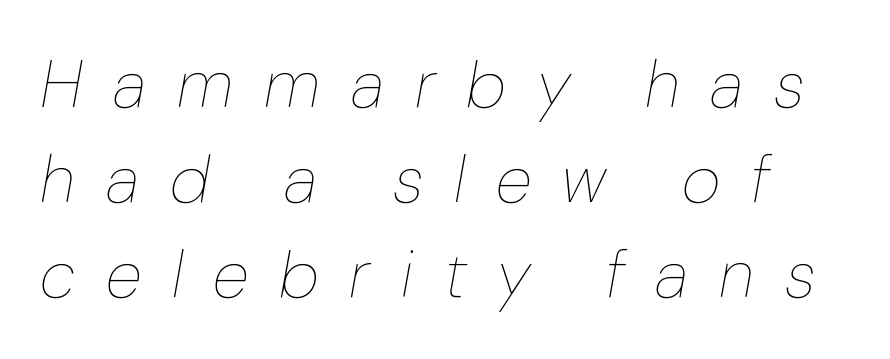
This sample keeps an unexceptional amount of space between lines. Students, note that the glyphs here are deliberately spaced far apart. The glyphs are unaccompanied by any horizontal stroke below them. Summary of weight: not heavy and not bold. Is this a fixed-width face? No — the glyphs have proportional, varying widths. Yep, that's italic — everything's leaning.
